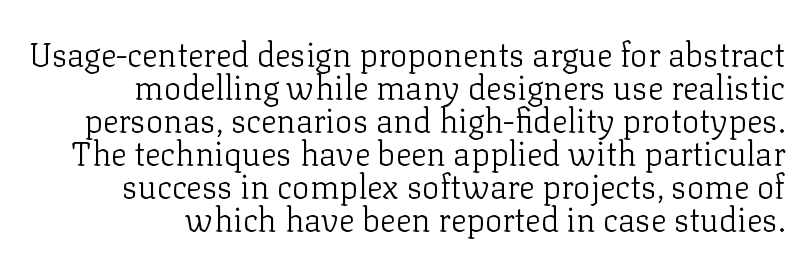
{"serif": "yes", "italic": "no", "bold": "no", "weight": "light", "width": "normal", "stroke_contrast": "low", "x_height": "medium", "monospaced": "no", "underline": "no", "line_spacing": "tight", "line_spacing_ratio": 1.0, "letter_spacing": "normal", "letter_spacing_em": 0.0, "glyph_px": 33}
